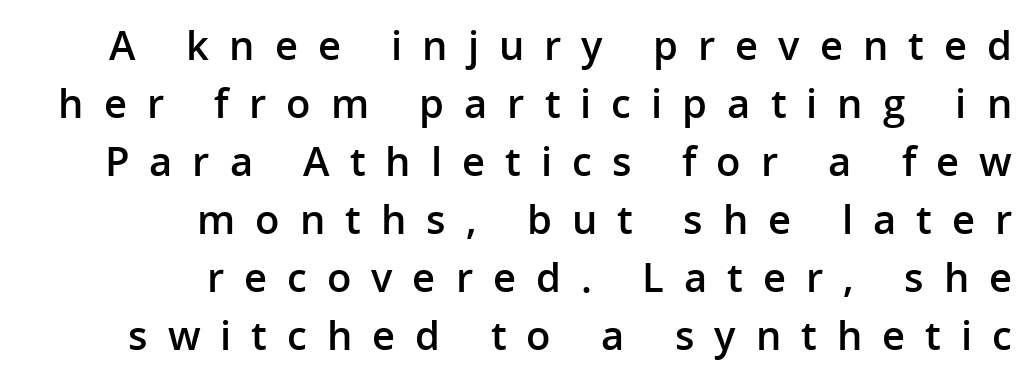
The image shows 40 px semibold sans-serif type, upright; set right-aligned, normal line spacing (1.45x), unusually wide letter spacing (+0.5 em), not underlined; low stroke contrast and a medium x-height.
